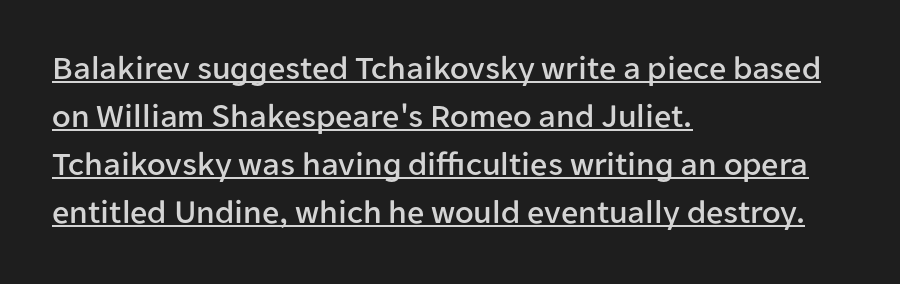
Q: Is the text italic (slanted)? A: No, it is upright.
Q: Is the typeface a serif or a sans-serif typeface? A: Sans-serif.
Q: Is the text underlined? A: Yes.
Q: How is the paragraph aligned? A: Left-aligned.
Q: Is the spacing between letters normal or unusually wide? A: Normal.
Q: Is the spacing between lines tight, normal or loose? A: Normal.
Q: Width (condensed, normal, or wide)? A: Normal.
Q: Stroke contrast? A: Low.
Q: x-height? A: Medium.
Q: Monospaced? A: No.
